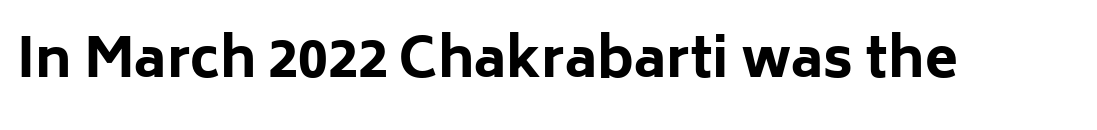
Stroke terminals: plain, sans-serif. Designer's note — italics off, roman on. Each letter keeps its own natural width here, so spacing adapts to shape. No word sits above an underline.
